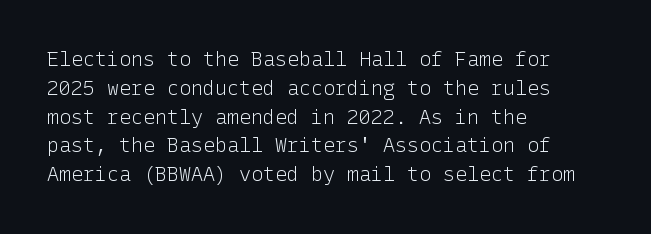
The image shows 20 px text type, upright; set left-aligned, normal line spacing (1.44x), normal letter spacing, not underlined.
